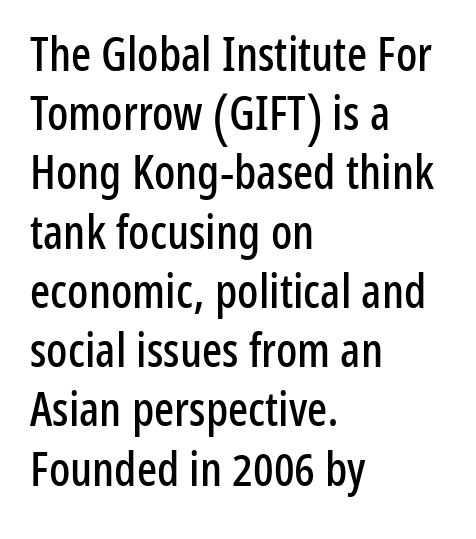
Q: Is the text italic (slanted)? A: No, it is upright.
Q: Is the typeface a serif or a sans-serif typeface? A: Sans-serif.
Q: Is the text underlined? A: No.
Q: How is the paragraph aligned? A: Left-aligned.
Q: Is the spacing between letters normal or unusually wide? A: Normal.
Q: Is the spacing between lines tight, normal or loose? A: Normal.
Q: Width (condensed, normal, or wide)? A: Condensed.
Q: Stroke contrast? A: Low.
Q: x-height? A: Medium.
Q: Monospaced? A: No.
